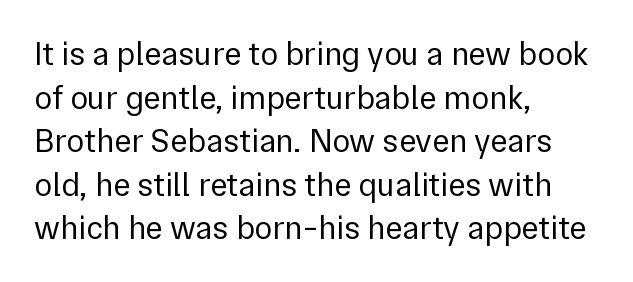
The image shows 33 px regular-weight sans-serif type, upright; set left-aligned, normal line spacing (1.32x), normal letter spacing, not underlined; low stroke contrast and a medium x-height.
